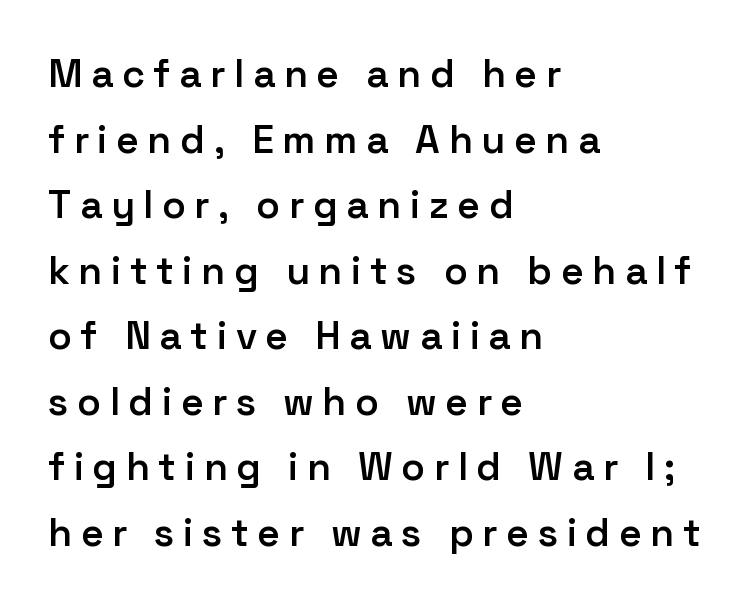
Evenly set lines give the paragraph a standard silhouette. Check under the words: just untouched page. Unlike a traditional serif, this face leaves its strokes unadorned. Observe the wide spacing: letters keep a clear distance from each other. The paragraph has a hard left edge and a soft right edge.
